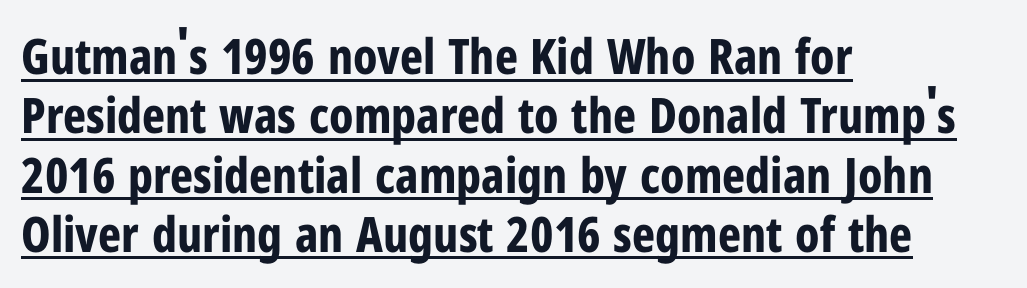
{"serif": "no", "italic": "no", "bold": "yes", "weight": "bold", "width": "condensed", "stroke_contrast": "low", "x_height": "medium", "monospaced": "no", "underline": "yes", "align": "left", "line_spacing_ratio": 1.21, "letter_spacing": "normal", "letter_spacing_em": 0.0, "glyph_px": 49}
